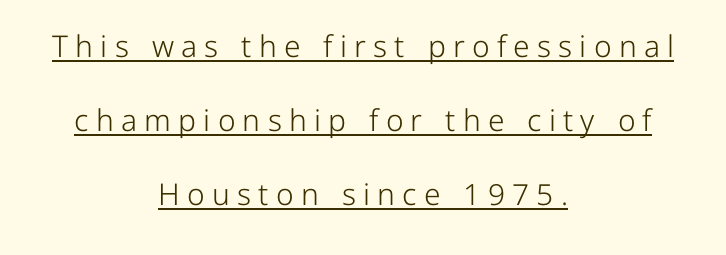
{"serif": "no", "italic": "no", "bold": "no", "weight": "light", "width": "normal", "stroke_contrast": "low", "x_height": "medium", "monospaced": "no", "underline": "yes", "align": "center", "line_spacing": "loose", "line_spacing_ratio": 2.47, "letter_spacing": "wide", "letter_spacing_em": 0.24, "glyph_px": 30}
